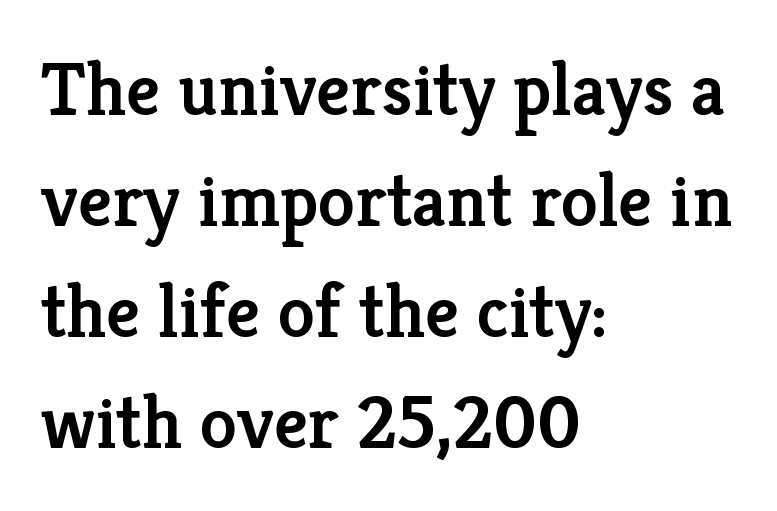
Q: Is the text bold? A: Semi-bold.
Q: Is the text italic (slanted)? A: No, it is upright.
Q: Is the typeface a serif or a sans-serif typeface? A: Serif.
Q: Is the text underlined? A: No.
Q: How is the paragraph aligned? A: Left-aligned.
Q: Is the spacing between letters normal or unusually wide? A: Normal.
Q: Is the spacing between lines tight, normal or loose? A: Normal.
Q: Width (condensed, normal, or wide)? A: Normal.
Q: Stroke contrast? A: Low.
Q: x-height? A: Medium.
Q: Monospaced? A: No.
